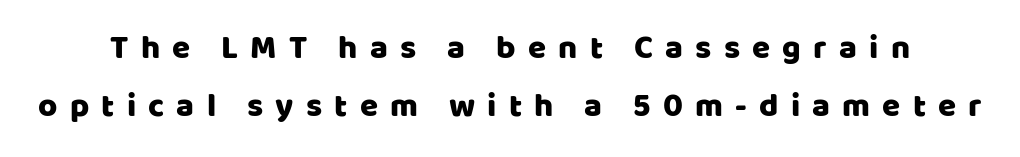
Is this a fixed-width face? No — the glyphs have proportional, varying widths. The rendering shows plain stroke endings on the letterforms — a sans-serif design. The foot of each line stays bare and open. In terms of letterspacing, this is a distinctly airy, spread setting. Tall strokes in this sample are plumb rather than angled.
